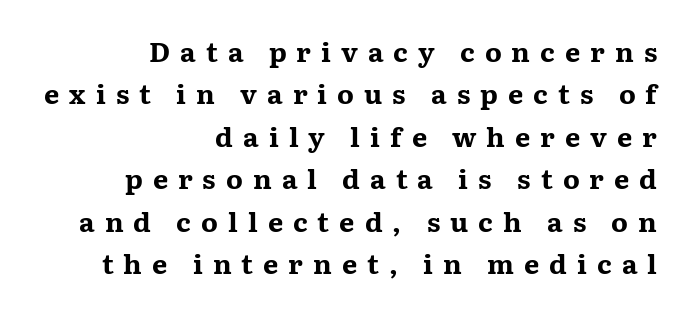
Q: Is the text bold? A: Yes.
Q: Is the text italic (slanted)? A: No, it is upright.
Q: Is the text underlined? A: No.
Q: How is the paragraph aligned? A: Right-aligned.
Q: Is the spacing between letters normal or unusually wide? A: Unusually wide.
Q: Is the spacing between lines tight, normal or loose? A: Normal.
